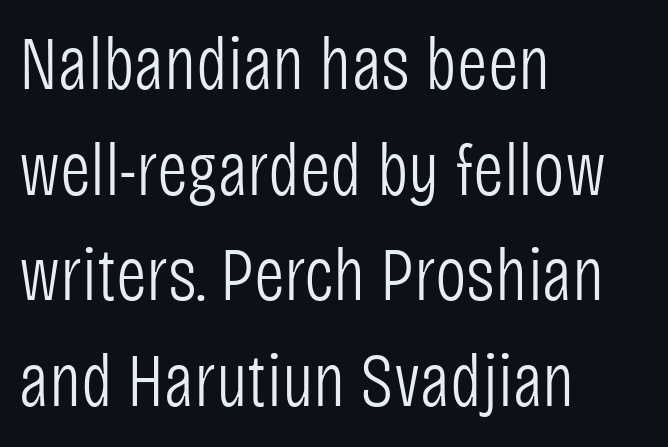
{"serif": "no", "italic": "no", "bold": "no", "weight": "light", "width": "condensed", "stroke_contrast": "low", "x_height": "large", "monospaced": "no", "underline": "no", "align": "left", "line_spacing": "normal", "line_spacing_ratio": 1.41, "letter_spacing": "normal", "letter_spacing_em": 0.0, "glyph_px": 75}
